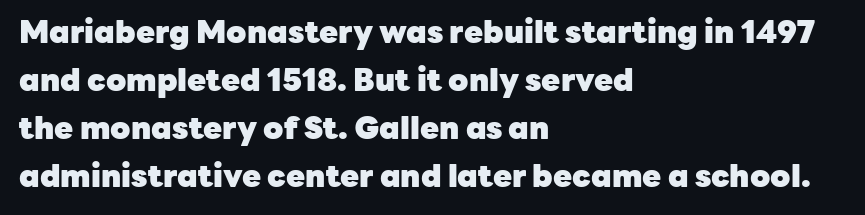
Does the lettering tilt? It doesn't — this is upright. A full-strength bold gives these letters their thick strokes. Any mark beneath the type? The region is blank. Does the type have serifs? No, each stem ends abruptly. Each line starts at the same left margin while the right side varies. No extra tracking has been applied to these lines.
